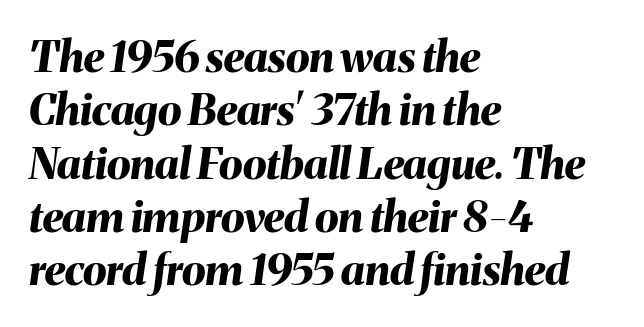
The passage shown has conventional tracking throughout. The passage shown is typed in a proportional face where columns would drift. Bare-footed words on every line. These words are printed bold, with thick strokes throughout. The passage shown leans; its letterforms are oblique. A classic flush-left, rag-right setting is used for this passage.
